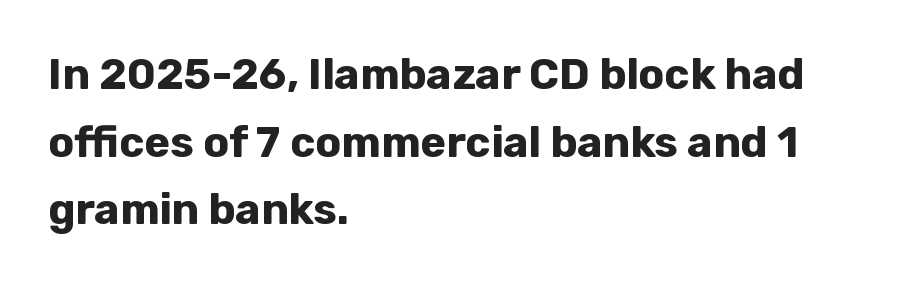
Q: Is the text bold? A: Yes.
Q: Is the text italic (slanted)? A: No, it is upright.
Q: Is the typeface a serif or a sans-serif typeface? A: Sans-serif.
Q: Is the text underlined? A: No.
Q: How is the paragraph aligned? A: Left-aligned.
Q: Is the spacing between letters normal or unusually wide? A: Normal.
Q: Is the spacing between lines tight, normal or loose? A: Normal.
Q: Width (condensed, normal, or wide)? A: Normal.
Q: Stroke contrast? A: Low.
Q: x-height? A: Medium.
Q: Monospaced? A: No.
